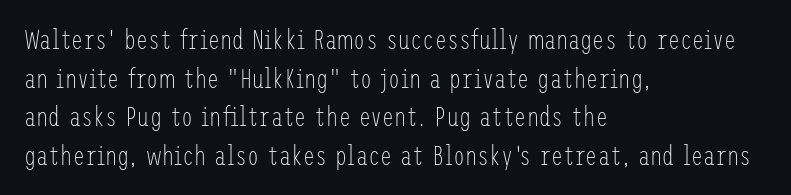
Q: Is the text bold? A: No.
Q: Is the text italic (slanted)? A: No, it is upright.
Q: Is the text underlined? A: No.
Q: How is the paragraph aligned? A: Left-aligned.
Q: Is the spacing between letters normal or unusually wide? A: Normal.
Q: Is the spacing between lines tight, normal or loose? A: Normal.
